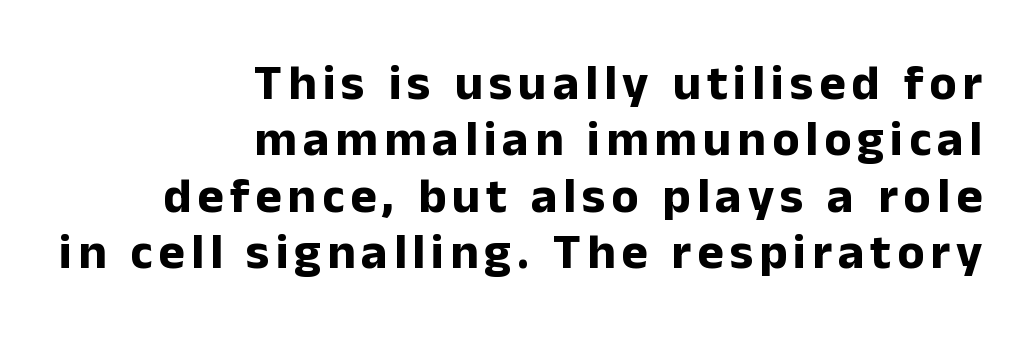
Q: Is the text bold? A: Yes.
Q: Is the text italic (slanted)? A: No, it is upright.
Q: Is the typeface a serif or a sans-serif typeface? A: Sans-serif.
Q: Is the text underlined? A: No.
Q: How is the paragraph aligned? A: Right-aligned.
Q: Is the spacing between lines tight, normal or loose? A: Tight.
Q: Width (condensed, normal, or wide)? A: Normal.
Q: Stroke contrast? A: Low.
Q: x-height? A: Medium.
Q: Monospaced? A: No.
